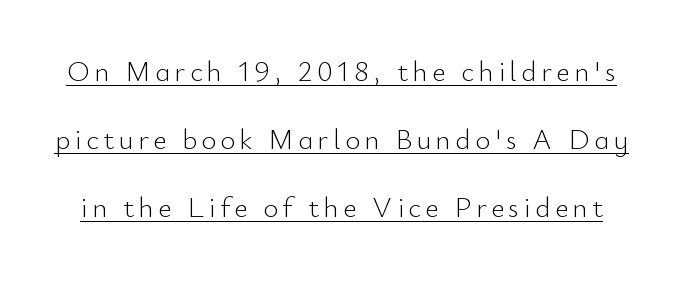
The characters display no serif detailing; their extremities are plain. Regarding leading, the lines here are spaced well apart. Is there any slant? The stems are plumb. These characters rest on top of a visible drawn line. Think of a printed novel: that variable character pitch is what you see here. Heft: none added — not bold.
